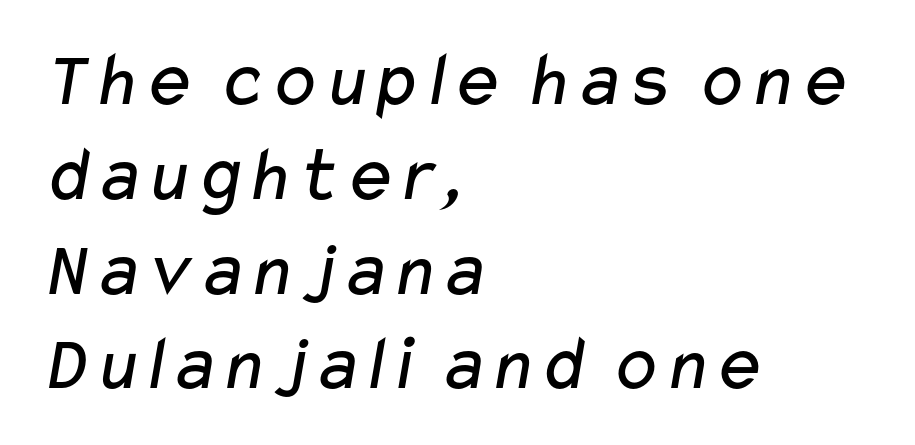
{"serif": "no", "bold": "no", "weight": "regular", "width": "wide", "stroke_contrast": "low", "x_height": "medium", "monospaced": "no", "underline": "no", "align": "left", "line_spacing_ratio": 1.2, "letter_spacing": "normal", "letter_spacing_em": 0.0, "glyph_px": 79}
